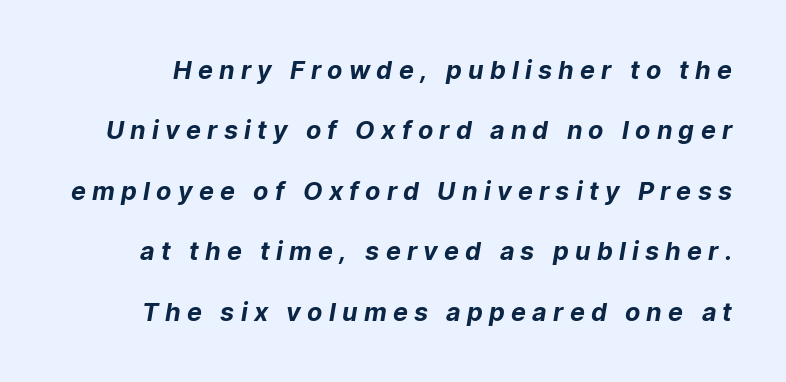
Q: Is the text bold? A: Yes.
Q: Is the text underlined? A: No.
Q: Is the spacing between letters normal or unusually wide? A: Unusually wide.
Q: Is the spacing between lines tight, normal or loose? A: Loose.
